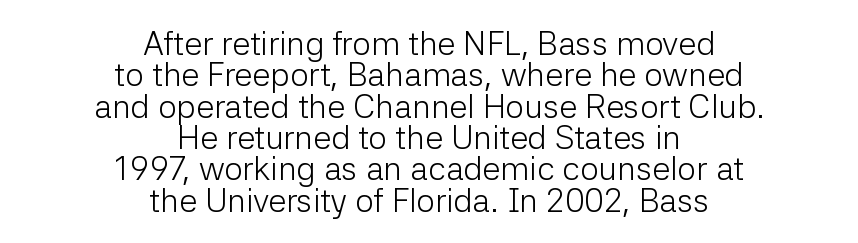
Q: Is the text bold? A: No.
Q: Is the text italic (slanted)? A: No, it is upright.
Q: Is the typeface a serif or a sans-serif typeface? A: Sans-serif.
Q: Is the text underlined? A: No.
Q: How is the paragraph aligned? A: Centered.
Q: Is the spacing between letters normal or unusually wide? A: Normal.
Q: Is the spacing between lines tight, normal or loose? A: Tight.
Q: Width (condensed, normal, or wide)? A: Normal.
Q: Stroke contrast? A: Low.
Q: x-height? A: Medium.
Q: Monospaced? A: No.
